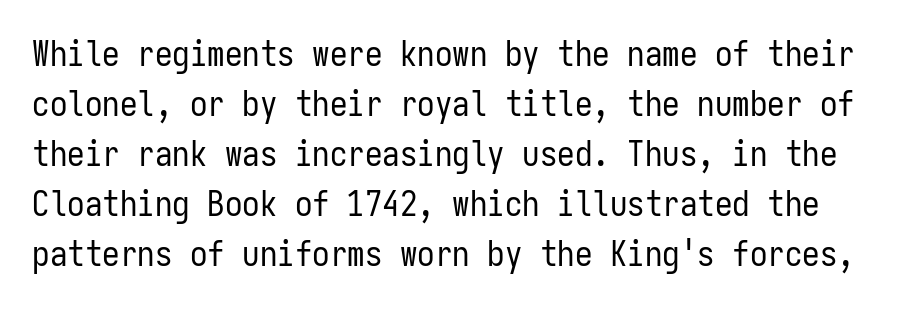
{"serif": "no", "italic": "no", "bold": "no", "weight": "regular", "width": "condensed", "stroke_contrast": "low", "x_height": "medium", "monospaced": "yes", "underline": "no", "line_spacing": "normal", "line_spacing_ratio": 1.43, "letter_spacing": "normal", "letter_spacing_em": 0.0, "glyph_px": 35}
